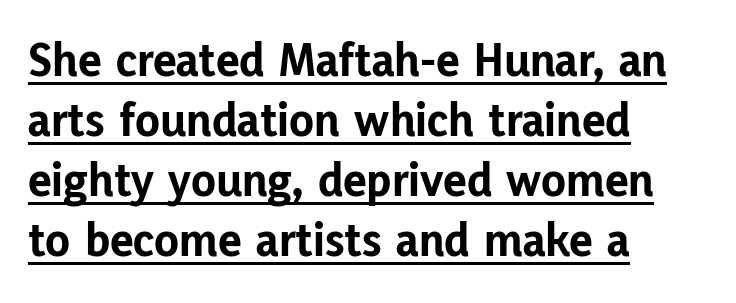
{"serif": "no", "italic": "no", "bold": "yes", "weight": "bold", "width": "normal", "stroke_contrast": "low", "x_height": "medium", "monospaced": "no", "underline": "yes", "align": "left", "line_spacing_ratio": 1.2, "letter_spacing": "normal", "letter_spacing_em": 0.0, "glyph_px": 50}
